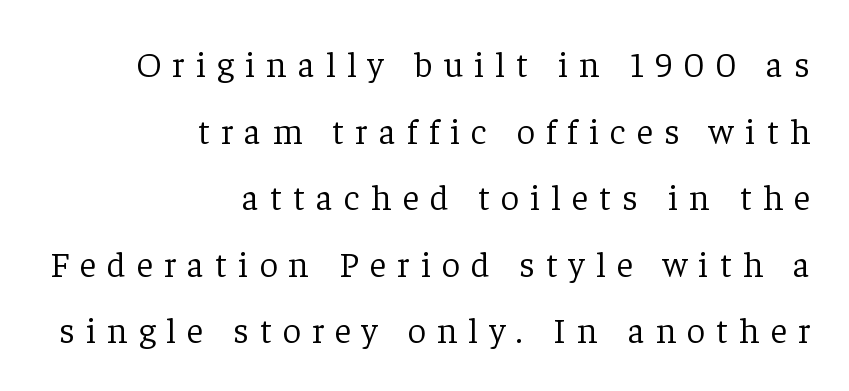
The image shows 36 px light serif type, upright; set right-aligned, line spacing 1.85x, unusually wide letter spacing (+0.31 em), not underlined; low stroke contrast and a medium x-height.
